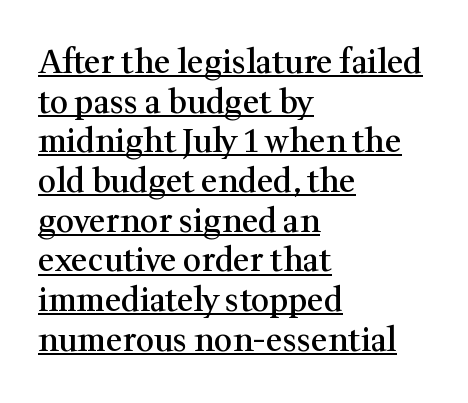
{"serif": "yes", "italic": "no", "bold": "semi", "weight": "semibold", "width": "normal", "stroke_contrast": "medium", "x_height": "medium", "monospaced": "no", "underline": "yes", "align": "left", "line_spacing_ratio": 1.24, "letter_spacing": "normal", "letter_spacing_em": 0.0, "glyph_px": 32}
